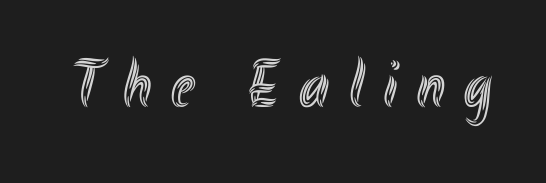
The image shows 67 px condensed type; set unusually wide letter spacing (+0.3 em), not underlined; a small x-height.
